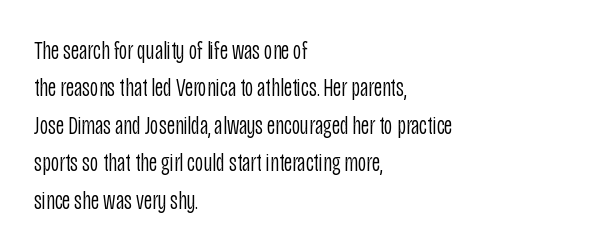
The image shows 26 px text type, upright; set left-aligned, normal line spacing (1.44x), normal letter spacing, not underlined.
